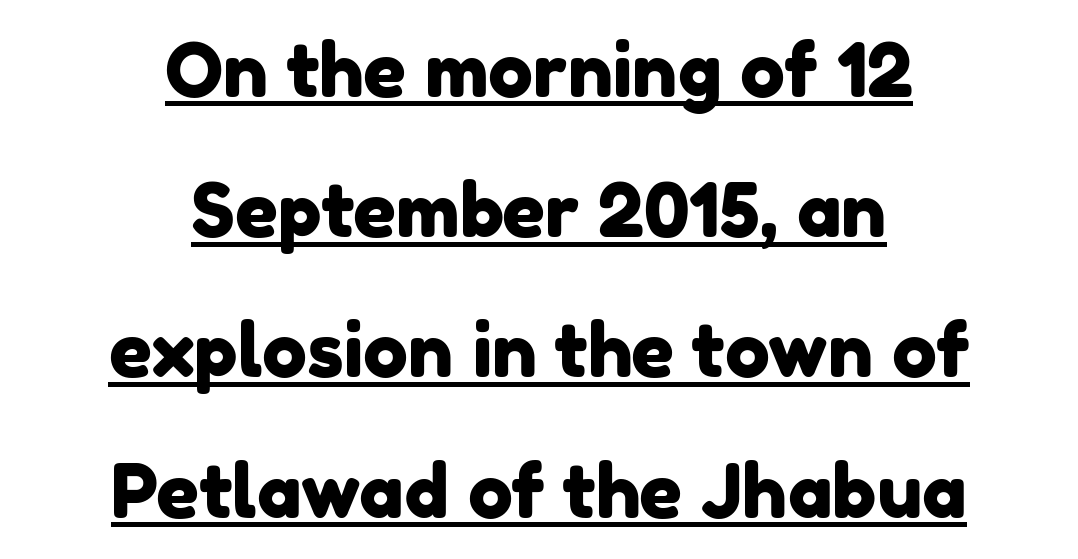
Typographically, this falls in the sans-serif category. The words here are underlined. The type is set solid horizontally, with unmodified tracking. These lines are rendered in a variable-pitch font. Each line is balanced around a shared central axis.
